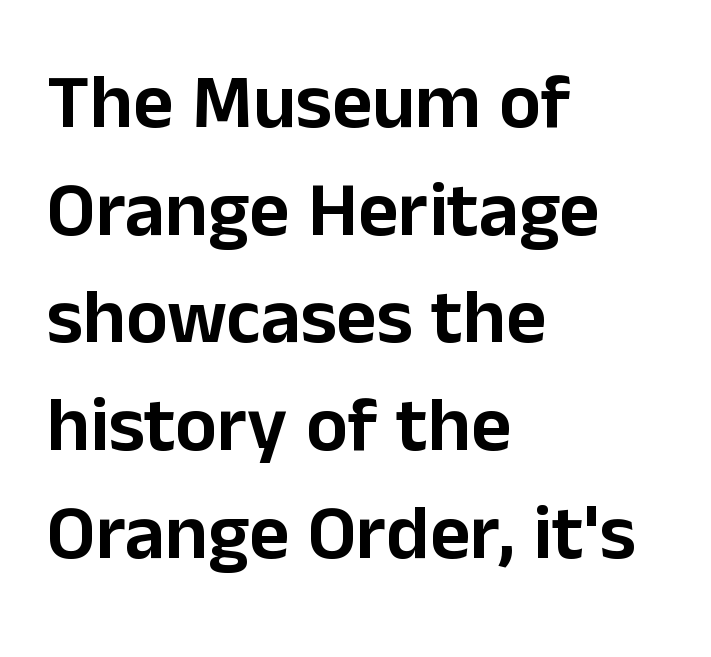
Q: Is the text italic (slanted)? A: No, it is upright.
Q: Is the typeface a serif or a sans-serif typeface? A: Sans-serif.
Q: Is the text underlined? A: No.
Q: How is the paragraph aligned? A: Left-aligned.
Q: Is the spacing between letters normal or unusually wide? A: Normal.
Q: Is the spacing between lines tight, normal or loose? A: Normal.
Q: Width (condensed, normal, or wide)? A: Normal.
Q: Stroke contrast? A: Low.
Q: x-height? A: Medium.
Q: Monospaced? A: No.
